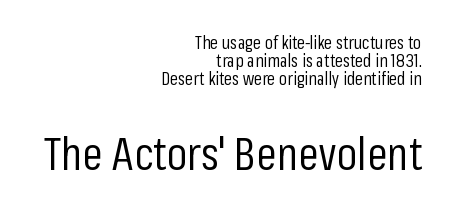
The image shows 46 px regular-weight, condensed sans-serif type, upright; set right-aligned, tight line spacing (1.01x), normal letter spacing, not underlined; the second (bottom) block is 2.56x larger; low stroke contrast and a medium x-height.
